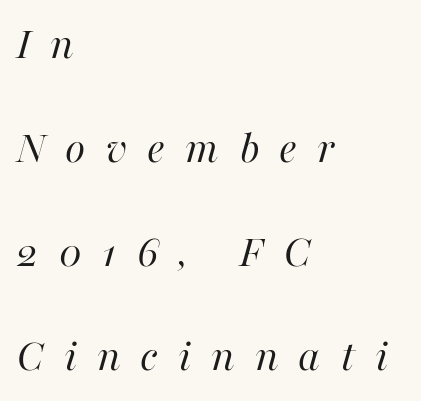
The image shows 47 px regular-weight type, italic (leaning right); set left-aligned, loose line spacing (2.21x), unusually wide letter spacing (+0.42 em), not underlined; high stroke contrast and a medium x-height.
